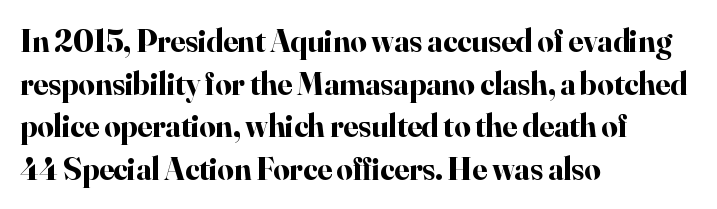
Strokes here are thick enough to call this a true bold. The foot of each line stays bare and open. Line starts are locked; line ends wander. There is no visible air inserted between adjacent glyphs. If you drew a line through each stem, it would be perfectly vertical. Is there much room between lines? A standard amount, neither cramped nor airy.
